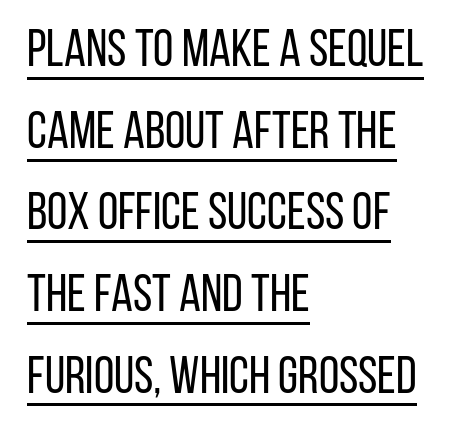
One glance says typical: line gaps are just what's usual. The rendering uses natural spacing where letterforms have individual widths. Upright lettering throughout. Unlike a traditional serif, this face leaves its strokes unadorned. This is not heavy type; no bold has been used.
